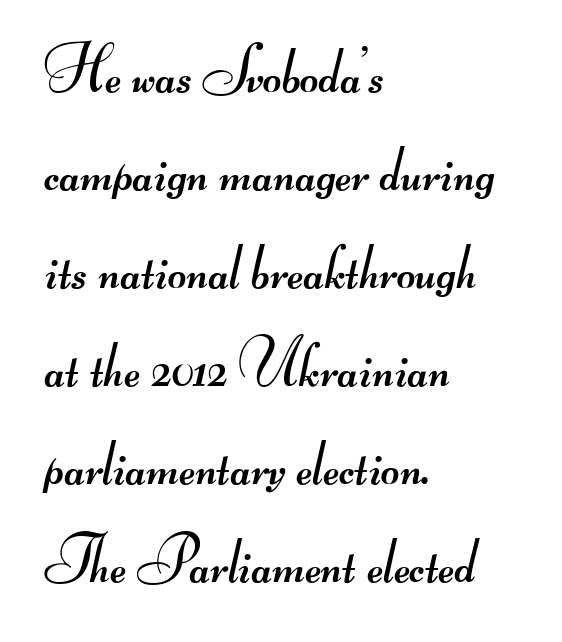
Q: Is the text bold? A: No.
Q: Is the typeface a serif or a sans-serif typeface? A: Sans-serif.
Q: Is the text underlined? A: No.
Q: How is the paragraph aligned? A: Left-aligned.
Q: Is the spacing between letters normal or unusually wide? A: Normal.
Q: Is the spacing between lines tight, normal or loose? A: Normal.
Q: Width (condensed, normal, or wide)? A: Wide.
Q: Stroke contrast? A: Medium.
Q: Monospaced? A: No.
